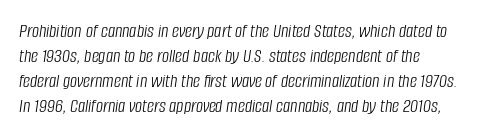
{"italic": "yes", "lean": "right", "slant_degrees": 8, "bold": "no", "underline": "no", "align": "left", "line_spacing": "normal", "line_spacing_ratio": 1.25, "letter_spacing": "normal", "letter_spacing_em": 0.0, "glyph_px": 20}
